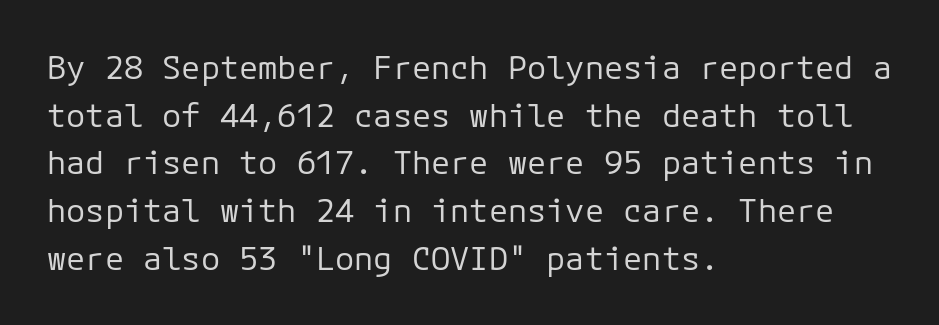
{"serif": "no", "italic": "no", "bold": "no", "weight": "regular", "width": "normal", "stroke_contrast": "low", "x_height": "medium", "underline": "no", "align": "left", "line_spacing": "normal", "line_spacing_ratio": 1.49, "letter_spacing": "normal", "letter_spacing_em": 0.0, "glyph_px": 32}
